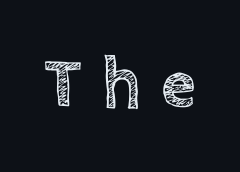
{"italic": "no", "width": "normal", "x_height": "large", "monospaced": "no", "underline": "no", "letter_spacing": "wide", "letter_spacing_em": 0.27, "glyph_px": 71}
